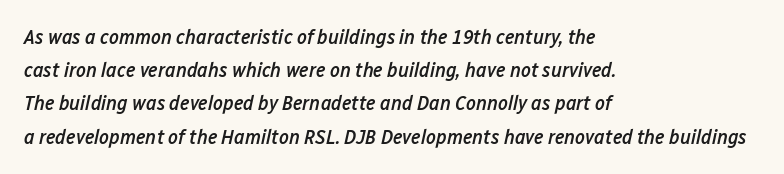
Q: Is the text bold? A: Semi-bold.
Q: Is the text italic (slanted)? A: Yes, it leans right by about 12 degrees.
Q: Is the text underlined? A: No.
Q: How is the paragraph aligned? A: Left-aligned.
Q: Is the spacing between letters normal or unusually wide? A: Normal.
Q: Is the spacing between lines tight, normal or loose? A: Normal.
